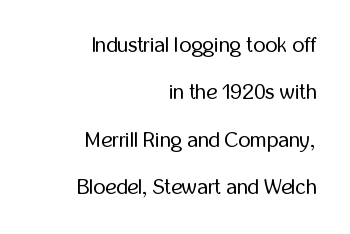
Q: Is the text bold? A: No.
Q: Is the text italic (slanted)? A: No, it is upright.
Q: Is the text underlined? A: No.
Q: How is the paragraph aligned? A: Right-aligned.
Q: Is the spacing between letters normal or unusually wide? A: Normal.
Q: Is the spacing between lines tight, normal or loose? A: Loose.
